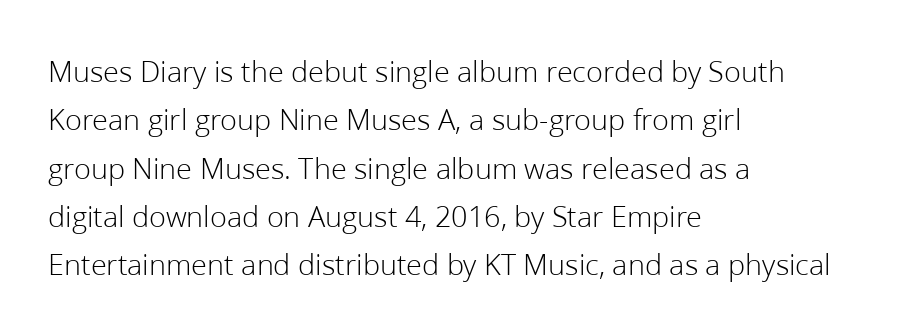
Does the lettering tilt? It doesn't — this is upright. Underlining? Definitely not there. There is no visible air inserted between adjacent glyphs. The lines sit at an ordinary, default distance from one another. Typeset ragged right — the left edge is the straight one. Do the characters align in a grid? No, the font is proportional.
